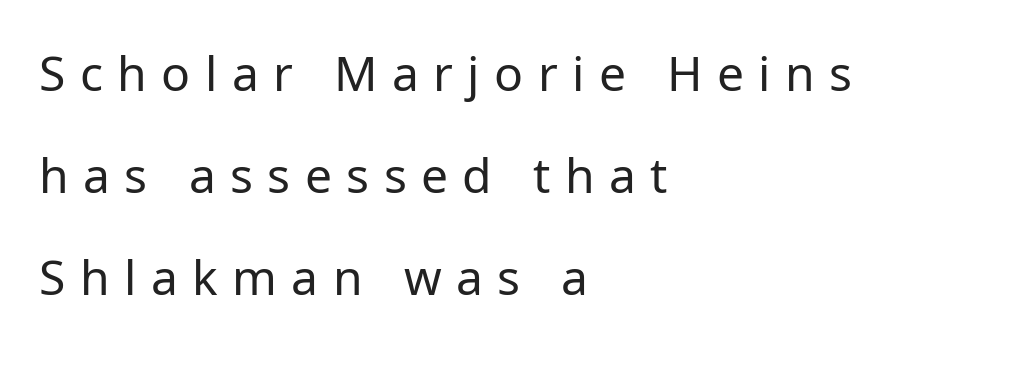
The cut favours lightness, reaching ordinary text weight at its darkest. Italic? Not at all — the glyphs are vertical. A typesetter would call this proportional, since set widths differ per character. A classic flush-left, rag-right setting is used for this passage. The strip under each line holds only bare page.
